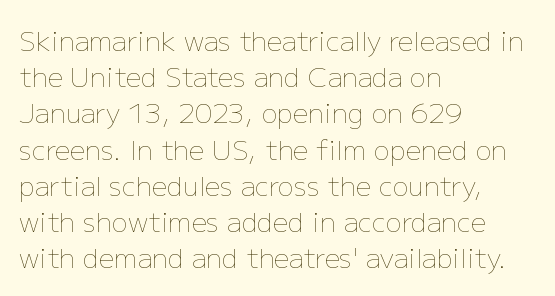
The strokes carry an ordinary text weight at most. Teacher's note: observe the even left margin — that is flush-left alignment. The lines sit at an ordinary, default distance from one another. Does extra space separate the letters? No, they use regular spacing. Posture: vertical. The specimen omits any rule beneath the text block's lines.
